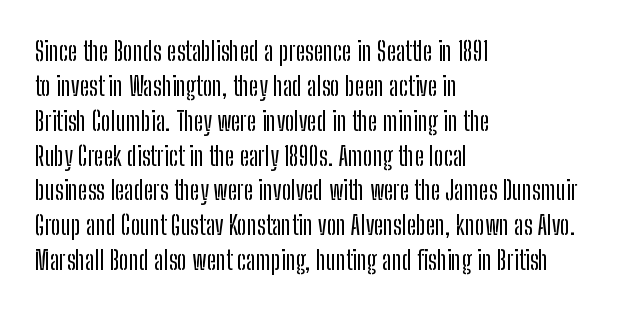
Q: Is the text italic (slanted)? A: No, it is upright.
Q: Is the text underlined? A: No.
Q: How is the paragraph aligned? A: Left-aligned.
Q: Is the spacing between letters normal or unusually wide? A: Normal.
Q: Is the spacing between lines tight, normal or loose? A: Normal.
